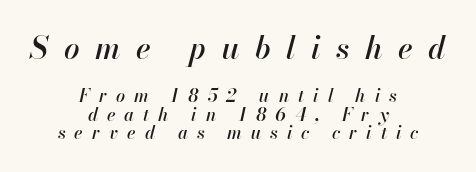
Successive baselines arrive quickly, one right under another. Tall strokes in this sample are angled rather than plumb. Students, note that the glyphs here are deliberately spaced far apart. A student would call this center alignment; a typographer would say set centered. Which of the two is more prominent by size? The first, at the top. Check the space under the baseline: it is left empty.
